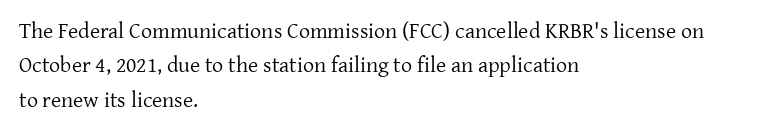
The image shows 22 px text type, upright; set left-aligned, normal line spacing (1.56x), normal letter spacing, not underlined.
